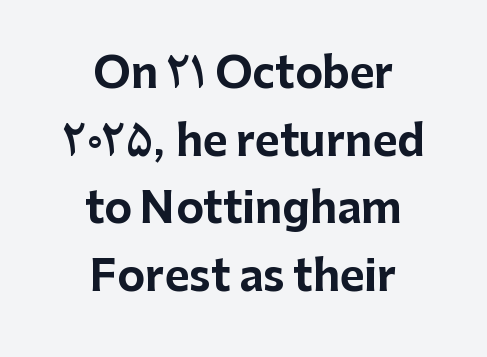
The image shows 42 px bold sans-serif type, upright; set centered, normal line spacing (1.61x), normal letter spacing, not underlined; low stroke contrast and a medium x-height.
